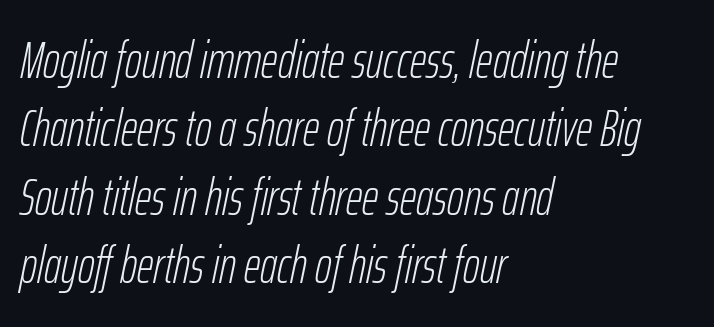
{"italic": "yes", "lean": "right", "slant_degrees": 12, "bold": "no", "weight": "light", "width": "condensed", "stroke_contrast": "low", "x_height": "medium", "monospaced": "no", "underline": "no", "align": "left", "line_spacing": "normal", "line_spacing_ratio": 1.34, "letter_spacing": "normal", "letter_spacing_em": 0.0, "glyph_px": 51}
